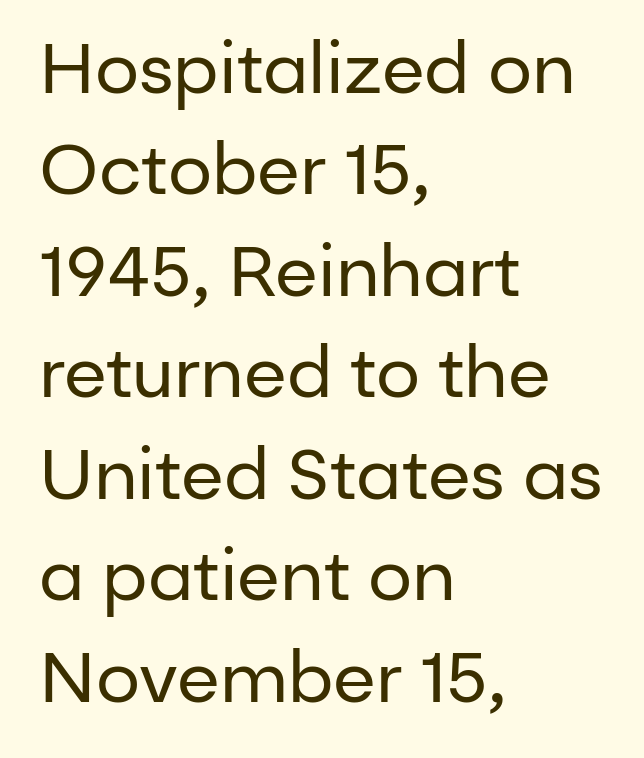
{"serif": "no", "italic": "no", "bold": "no", "weight": "regular", "width": "normal", "stroke_contrast": "low", "x_height": "medium", "monospaced": "no", "underline": "no", "align": "left", "line_spacing": "normal", "line_spacing_ratio": 1.45, "letter_spacing": "normal", "letter_spacing_em": 0.0, "glyph_px": 70}
